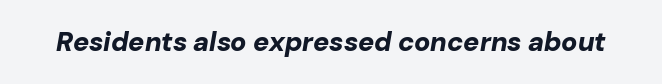
{"italic": "yes", "lean": "right", "slant_degrees": 10, "bold": "yes", "underline": "no", "letter_spacing": "normal", "letter_spacing_em": 0.0, "glyph_px": 27}
